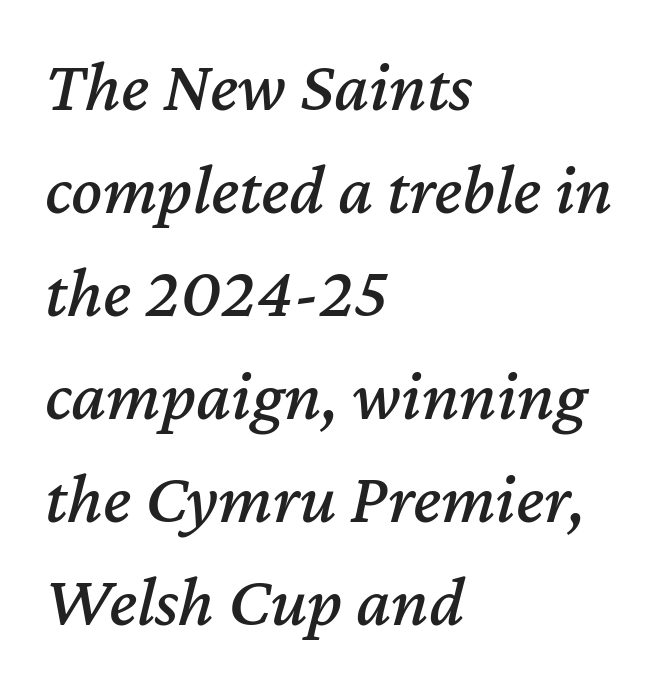
Q: Is the text italic (slanted)? A: Yes, it leans right by about 12 degrees.
Q: Is the text underlined? A: No.
Q: How is the paragraph aligned? A: Left-aligned.
Q: Is the spacing between letters normal or unusually wide? A: Normal.
Q: Is the spacing between lines tight, normal or loose? A: Normal.
Q: Width (condensed, normal, or wide)? A: Normal.
Q: Stroke contrast? A: Medium.
Q: x-height? A: Medium.
Q: Monospaced? A: No.
